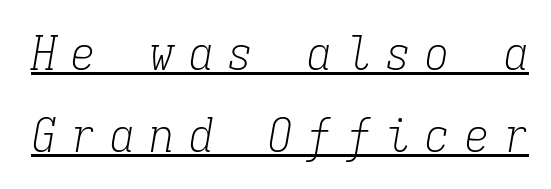
{"serif": "yes", "italic": "yes", "lean": "right", "slant_degrees": 9, "bold": "no", "weight": "light", "width": "condensed", "stroke_contrast": "low", "x_height": "medium", "monospaced": "yes", "underline": "yes", "line_spacing": "normal", "line_spacing_ratio": 1.7, "letter_spacing": "wide", "letter_spacing_em": 0.32, "glyph_px": 48}
